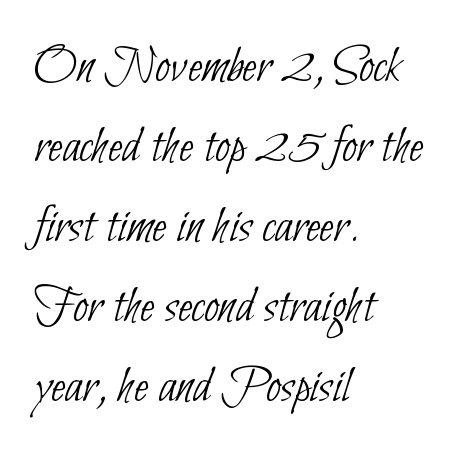
The image shows 53 px thin, condensed sans-serif type; set left-aligned, normal line spacing (1.51x), normal letter spacing, not underlined; low stroke contrast and a small x-height.
